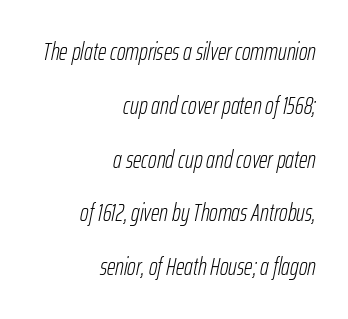
The image shows 24 px text type, italic (leaning right); set right-aligned, loose line spacing (2.24x), normal letter spacing, not underlined.
